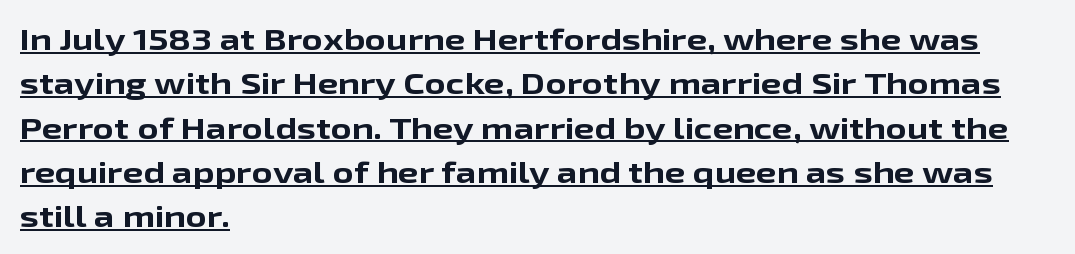
Q: Is the text bold? A: Yes.
Q: Is the text italic (slanted)? A: No, it is upright.
Q: Is the typeface a serif or a sans-serif typeface? A: Sans-serif.
Q: Is the text underlined? A: Yes.
Q: How is the paragraph aligned? A: Left-aligned.
Q: Is the spacing between letters normal or unusually wide? A: Normal.
Q: Is the spacing between lines tight, normal or loose? A: Normal.
Q: Width (condensed, normal, or wide)? A: Wide.
Q: Stroke contrast? A: Low.
Q: x-height? A: Medium.
Q: Monospaced? A: No.
